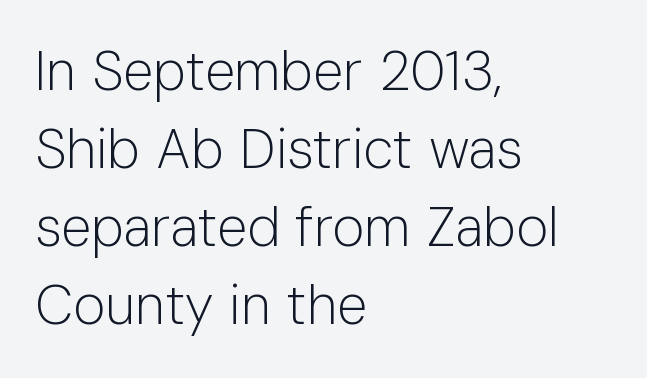
The image shows 55 px light sans-serif type, upright; set left-aligned, normal line spacing (1.42x), normal letter spacing, not underlined; low stroke contrast and a medium x-height.
